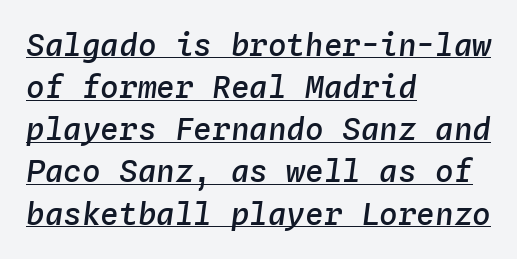
Q: Is the text bold? A: Semi-bold.
Q: Is the text italic (slanted)? A: Yes, it leans right by about 4 degrees.
Q: Is the text underlined? A: Yes.
Q: How is the paragraph aligned? A: Left-aligned.
Q: Is the spacing between letters normal or unusually wide? A: Normal.
Q: Is the spacing between lines tight, normal or loose? A: Normal.
Q: Width (condensed, normal, or wide)? A: Normal.
Q: Stroke contrast? A: Low.
Q: x-height? A: Medium.
Q: Monospaced? A: Yes.
